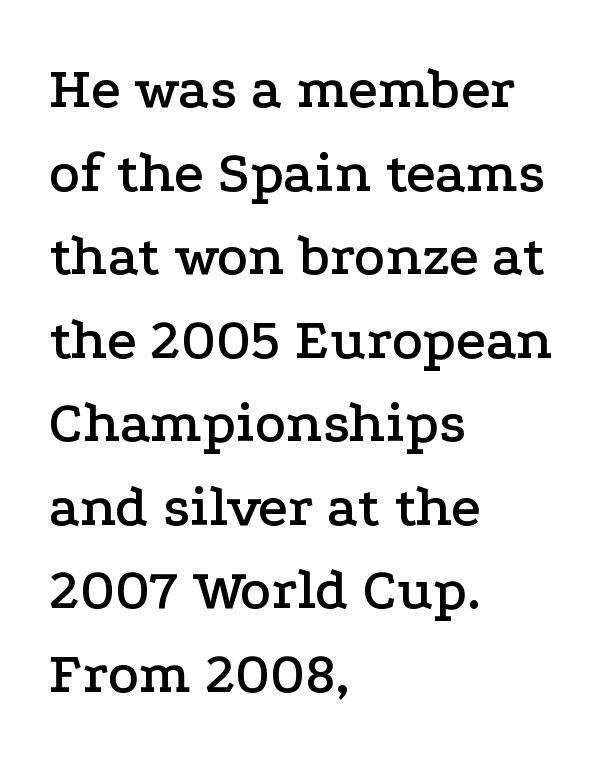
Q: Is the text italic (slanted)? A: No, it is upright.
Q: Is the typeface a serif or a sans-serif typeface? A: Serif.
Q: Is the text underlined? A: No.
Q: How is the paragraph aligned? A: Left-aligned.
Q: Is the spacing between letters normal or unusually wide? A: Normal.
Q: Is the spacing between lines tight, normal or loose? A: Normal.
Q: Width (condensed, normal, or wide)? A: Wide.
Q: Stroke contrast? A: Low.
Q: x-height? A: Medium.
Q: Monospaced? A: No.
